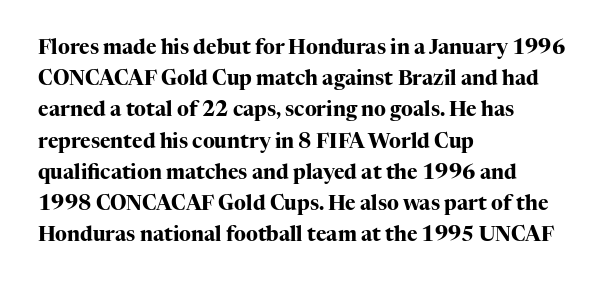
Q: Is the text bold? A: Yes.
Q: Is the text italic (slanted)? A: No, it is upright.
Q: Is the text underlined? A: No.
Q: How is the paragraph aligned? A: Left-aligned.
Q: Is the spacing between letters normal or unusually wide? A: Normal.
Q: Is the spacing between lines tight, normal or loose? A: Normal.
